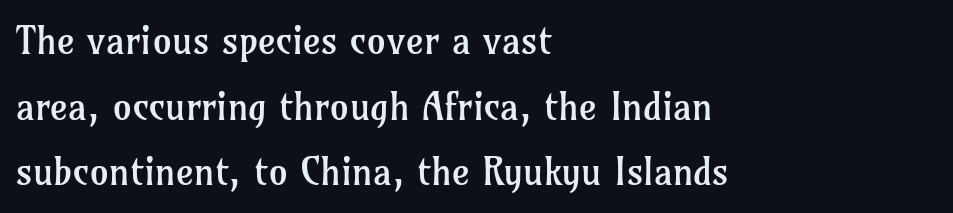
Do the letters lean? They stand straight. Alignment: flush left. Examine the stroke ends and you'll spot serifs. The line texture is even and compact thanks to regular tracking.
